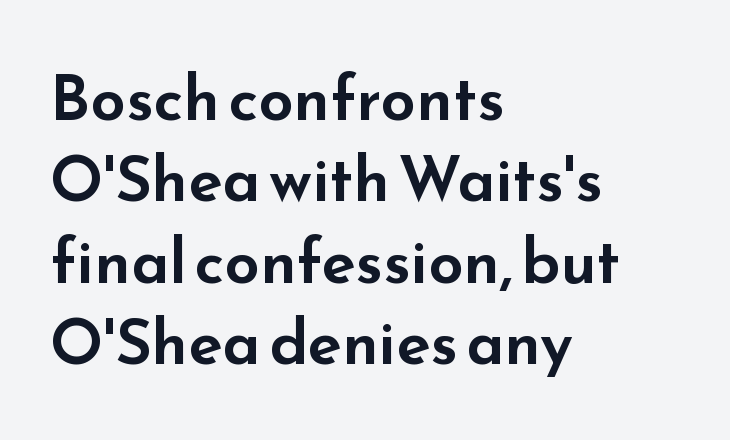
Q: Is the text italic (slanted)? A: No, it is upright.
Q: Is the typeface a serif or a sans-serif typeface? A: Sans-serif.
Q: Is the text underlined? A: No.
Q: How is the paragraph aligned? A: Left-aligned.
Q: Is the spacing between letters normal or unusually wide? A: Normal.
Q: Is the spacing between lines tight, normal or loose? A: Normal.
Q: Width (condensed, normal, or wide)? A: Wide.
Q: Stroke contrast? A: Low.
Q: x-height? A: Small.
Q: Monospaced? A: No.
